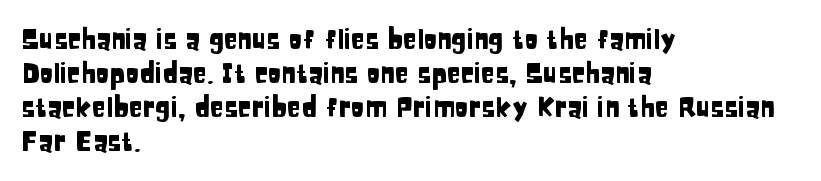
The image shows 28 px condensed sans-serif type, upright; set left-aligned, line spacing 1.22x, normal letter spacing, not underlined; low stroke contrast and a large x-height.
